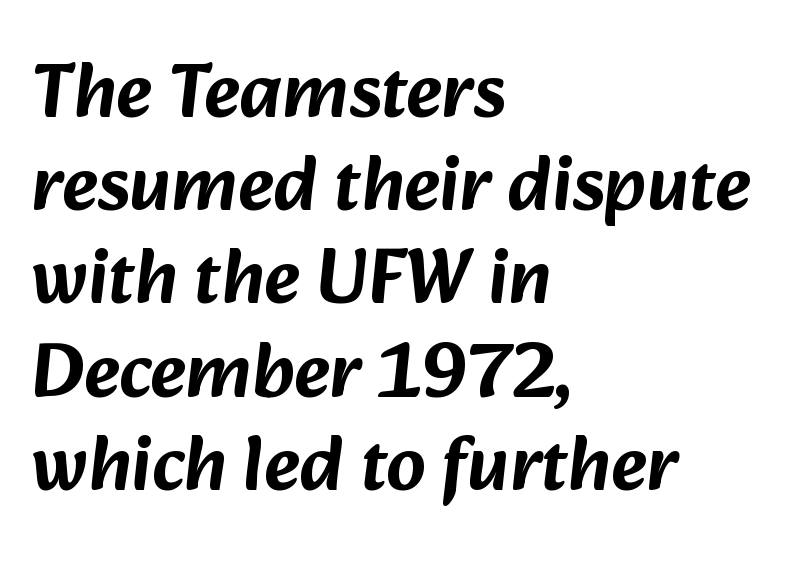
Q: Is the typeface a serif or a sans-serif typeface? A: Sans-serif.
Q: Is the text underlined? A: No.
Q: How is the paragraph aligned? A: Left-aligned.
Q: Is the spacing between letters normal or unusually wide? A: Normal.
Q: Width (condensed, normal, or wide)? A: Normal.
Q: Stroke contrast? A: Low.
Q: x-height? A: Medium.
Q: Monospaced? A: No.
